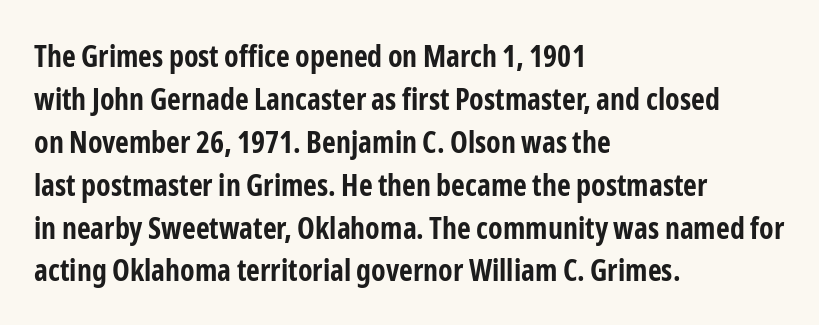
The image shows 30 px bold, condensed sans-serif type, upright; set left-aligned, normal line spacing (1.43x), normal letter spacing, not underlined; low stroke contrast and a medium x-height.
